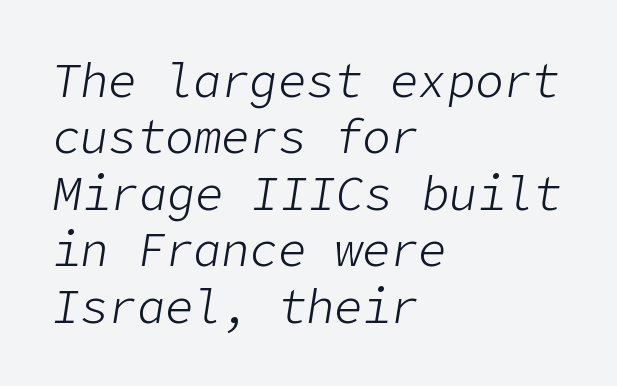
{"italic": "yes", "lean": "right", "slant_degrees": 9, "bold": "no", "weight": "light", "width": "normal", "stroke_contrast": "low", "x_height": "medium", "underline": "no", "align": "left", "line_spacing_ratio": 1.2, "letter_spacing": "normal", "letter_spacing_em": 0.0, "glyph_px": 47}
